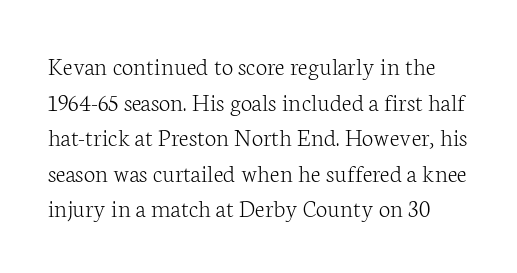
The image shows 26 px text type, upright; set normal line spacing (1.37x), normal letter spacing, not underlined.
